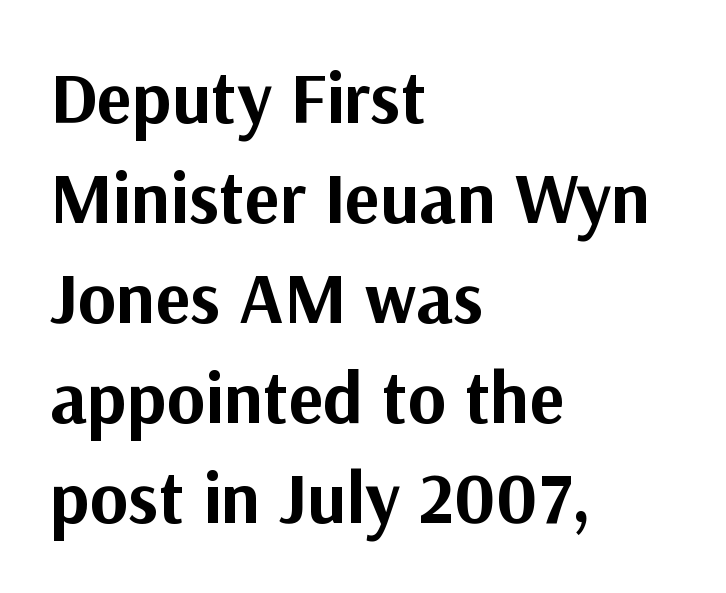
Q: Is the text bold? A: Yes.
Q: Is the text italic (slanted)? A: No, it is upright.
Q: Is the typeface a serif or a sans-serif typeface? A: Sans-serif.
Q: Is the text underlined? A: No.
Q: How is the paragraph aligned? A: Left-aligned.
Q: Is the spacing between letters normal or unusually wide? A: Normal.
Q: Is the spacing between lines tight, normal or loose? A: Normal.
Q: Width (condensed, normal, or wide)? A: Normal.
Q: Stroke contrast? A: Medium.
Q: x-height? A: Medium.
Q: Monospaced? A: No.
